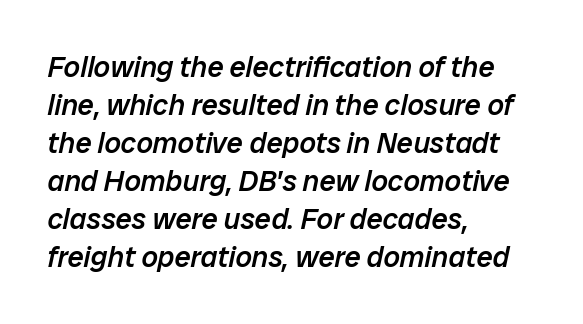
The image shows 29 px semibold type, italic (leaning right); set left-aligned, normal line spacing (1.31x), normal letter spacing, not underlined; low stroke contrast and a medium x-height.
